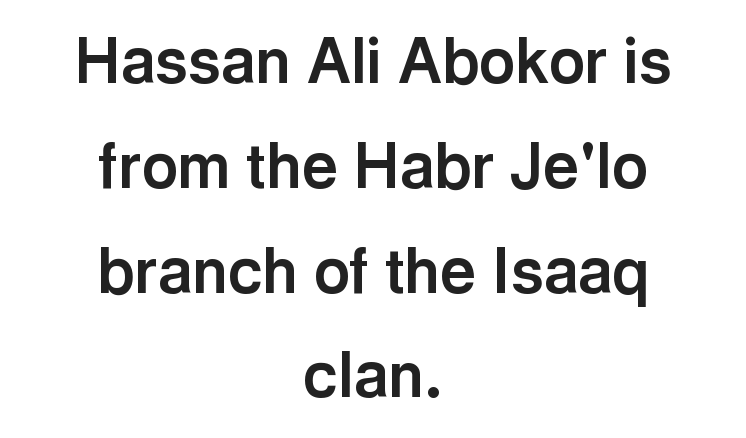
{"serif": "no", "italic": "no", "bold": "yes", "weight": "bold", "width": "normal", "x_height": "medium", "monospaced": "no", "underline": "no", "align": "center", "line_spacing": "normal", "line_spacing_ratio": 1.69, "letter_spacing": "normal", "letter_spacing_em": 0.0, "glyph_px": 62}
